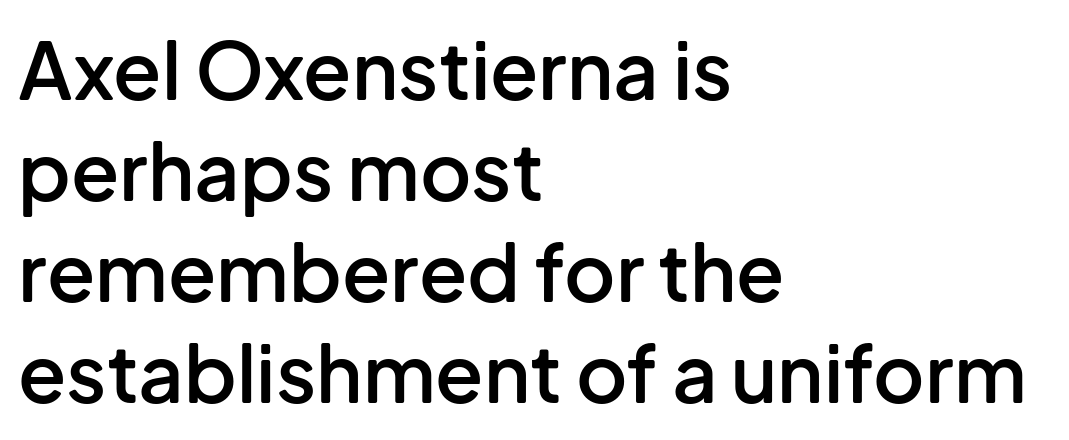
In terms of letterform style, serifs are entirely absent. Is this a fixed-width face? No — the glyphs have proportional, varying widths. Inter-character spacing is left at the font's built-in metrics. The rows are spaced the way most documents space them. Weight: semibold (demi). Typeset ragged right — the left edge is the straight one.
